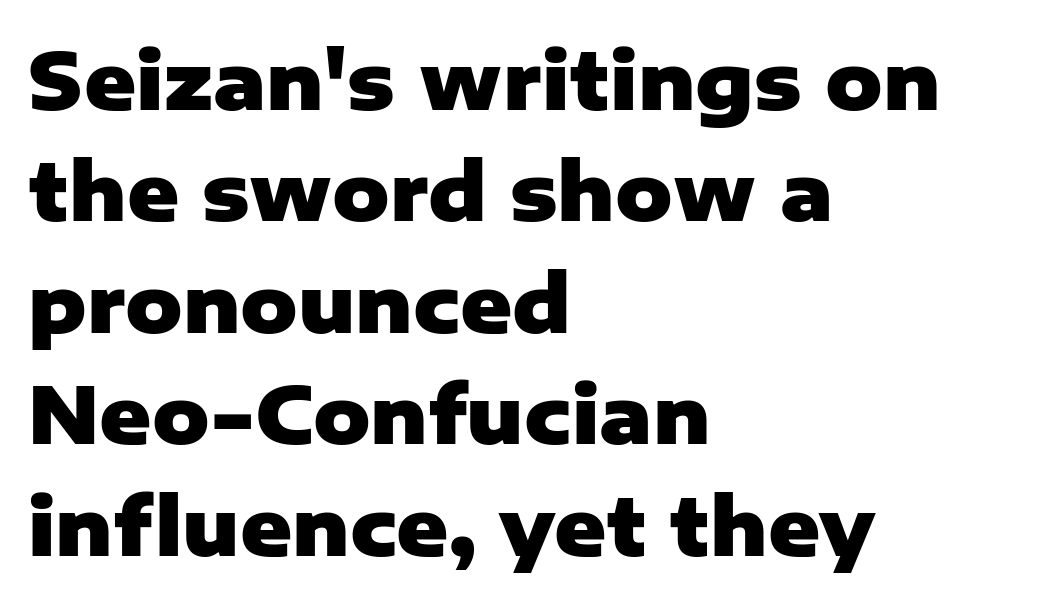
Spacing between characters is what you'd get straight out of the box. Layout note: lines flush left. Type without underlining. Looks like regular typesetting: each glyph gets only the width it needs.
